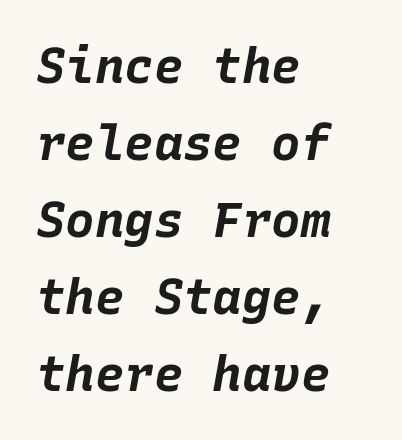
{"italic": "yes", "lean": "right", "slant_degrees": 10, "bold": "yes", "weight": "bold", "width": "normal", "stroke_contrast": "low", "x_height": "large", "monospaced": "yes", "underline": "no", "align": "left", "line_spacing": "normal", "line_spacing_ratio": 1.57, "letter_spacing": "normal", "letter_spacing_em": 0.0, "glyph_px": 49}
